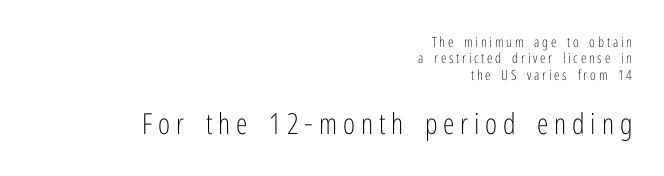
Q: Is the text bold? A: No.
Q: Is the text italic (slanted)? A: No, it is upright.
Q: Is the typeface a serif or a sans-serif typeface? A: Sans-serif.
Q: Is the text underlined? A: No.
Q: How is the paragraph aligned? A: Right-aligned.
Q: Is the spacing between letters normal or unusually wide? A: Unusually wide.
Q: Which block of text is set in a larger size, the first (top) or the second (bottom)? A: The second (bottom) one.
Q: Width (condensed, normal, or wide)? A: Condensed.
Q: Stroke contrast? A: Low.
Q: x-height? A: Medium.
Q: Monospaced? A: No.
